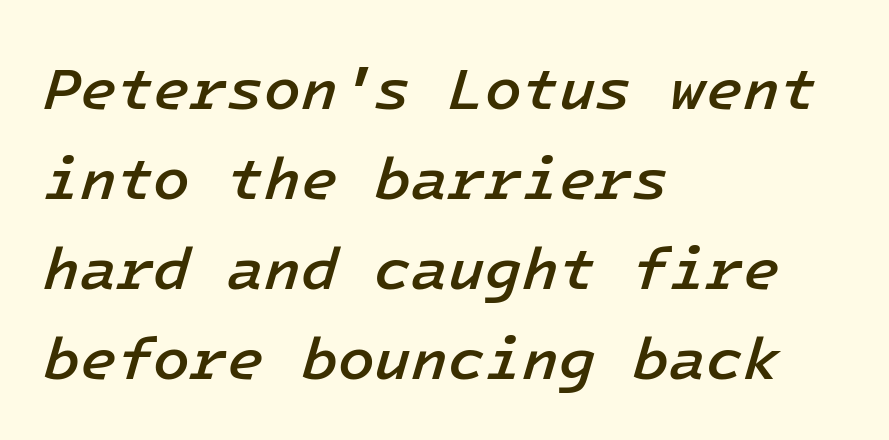
Q: Is the text bold? A: Semi-bold.
Q: Is the text italic (slanted)? A: Yes, it leans right by about 16 degrees.
Q: Is the text underlined? A: No.
Q: How is the paragraph aligned? A: Left-aligned.
Q: Is the spacing between letters normal or unusually wide? A: Normal.
Q: Is the spacing between lines tight, normal or loose? A: Normal.
Q: Width (condensed, normal, or wide)? A: Normal.
Q: Stroke contrast? A: Low.
Q: x-height? A: Medium.
